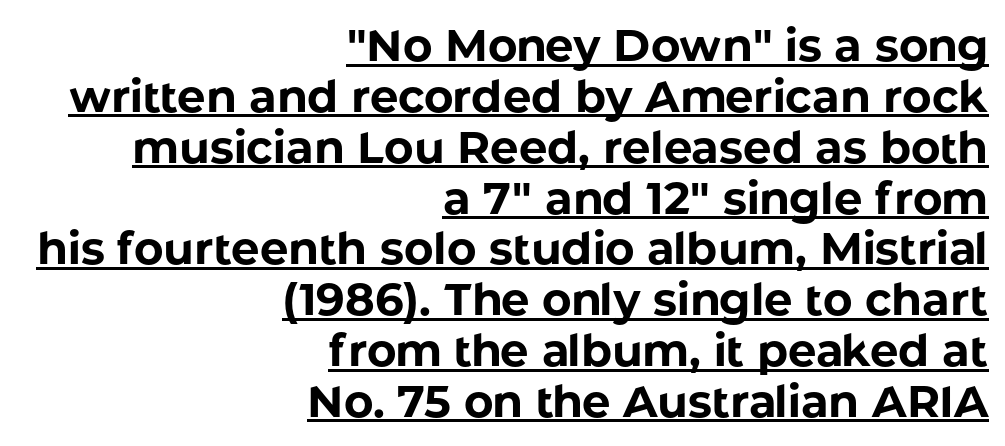
Q: Is the text bold? A: Yes.
Q: Is the text italic (slanted)? A: No, it is upright.
Q: Is the typeface a serif or a sans-serif typeface? A: Sans-serif.
Q: Is the text underlined? A: Yes.
Q: How is the paragraph aligned? A: Right-aligned.
Q: Is the spacing between letters normal or unusually wide? A: Normal.
Q: Is the spacing between lines tight, normal or loose? A: Tight.
Q: Width (condensed, normal, or wide)? A: Normal.
Q: Stroke contrast? A: Low.
Q: x-height? A: Medium.
Q: Monospaced? A: No.
